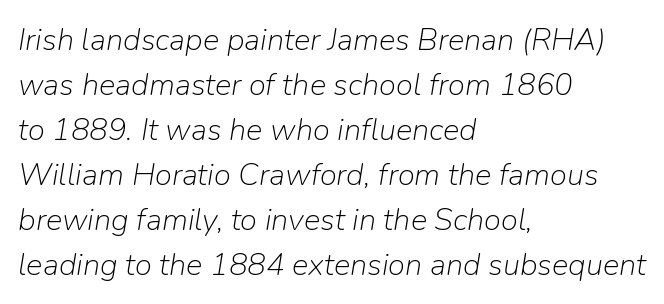
Does the leading feel generous? No, just average. Is this a fixed-width face? No — the glyphs have proportional, varying widths. The foot of each line stays bare and open. This sample is left-justified, so line endings fall wherever the words run out.
